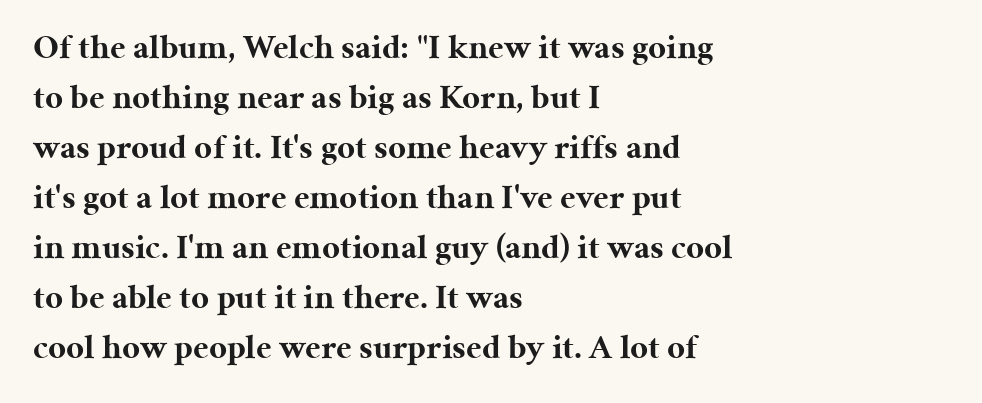
{"serif": "yes", "italic": "no", "bold": "yes", "weight": "bold", "width": "normal", "stroke_contrast": "medium", "x_height": "medium", "monospaced": "no", "underline": "no", "align": "left", "line_spacing": "normal", "line_spacing_ratio": 1.43, "letter_spacing": "normal", "letter_spacing_em": 0.0, "glyph_px": 35}
